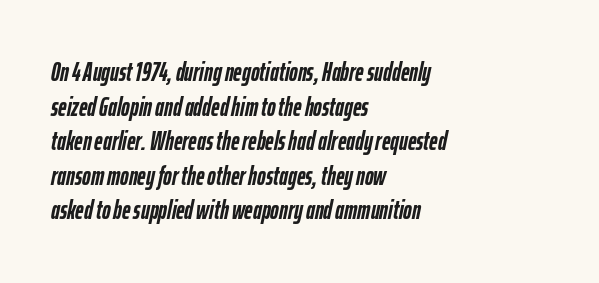
{"italic": "yes", "lean": "right", "slant_degrees": 12, "bold": "yes", "underline": "no", "align": "left", "line_spacing": "normal", "line_spacing_ratio": 1.33, "letter_spacing": "normal", "letter_spacing_em": 0.0, "glyph_px": 26}
